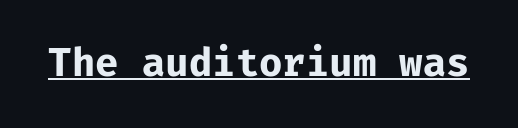
Strong, thick strokes mark this as bold type. Like a heading marked for emphasis, these lines bear an underscore. The letters march in equal steps, a hallmark of fixed-pitch type. This rendering employs a face without finishing strokes, i.e., a sans-serif. This rendering leaves character spacing at its baseline value.
